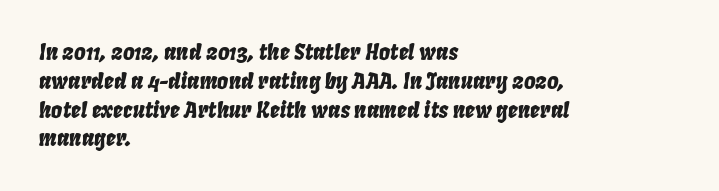
Horizontal alignment here is leftward, the default for most running prose. The baseline area is clear. Short note: letters normally spaced. Normally led — the rows are evenly, conventionally spaced. Is the type slanted? Yes — the strokes lean at a clear angle.
